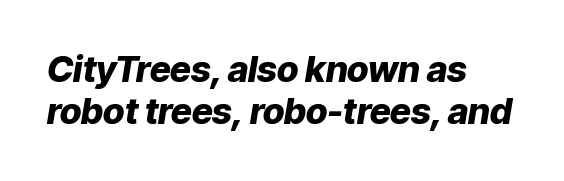
Q: Is the text bold? A: Yes.
Q: Is the text italic (slanted)? A: Yes, it leans right by about 9 degrees.
Q: Is the text underlined? A: No.
Q: How is the paragraph aligned? A: Left-aligned.
Q: Is the spacing between letters normal or unusually wide? A: Normal.
Q: Width (condensed, normal, or wide)? A: Normal.
Q: Stroke contrast? A: Low.
Q: x-height? A: Medium.
Q: Monospaced? A: No.
